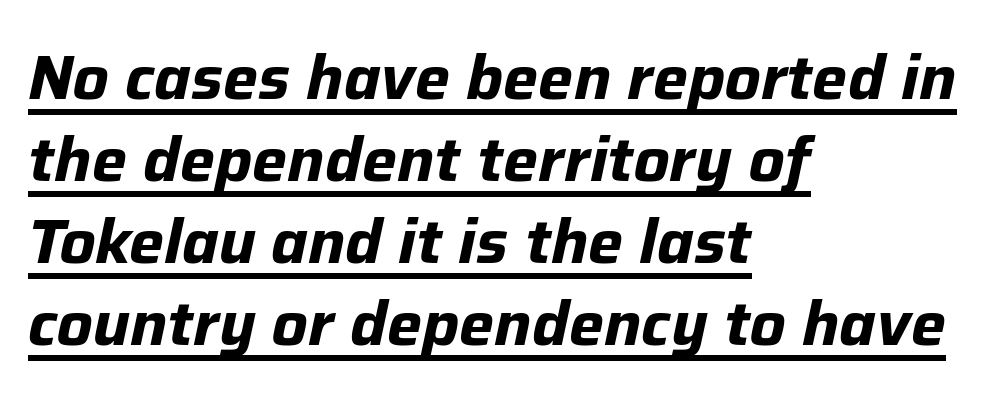
{"italic": "yes", "lean": "right", "slant_degrees": 12, "bold": "yes", "weight": "bold", "width": "normal", "stroke_contrast": "low", "x_height": "medium", "monospaced": "no", "underline": "yes", "align": "left", "line_spacing": "normal", "line_spacing_ratio": 1.32, "letter_spacing": "normal", "letter_spacing_em": 0.0, "glyph_px": 62}
